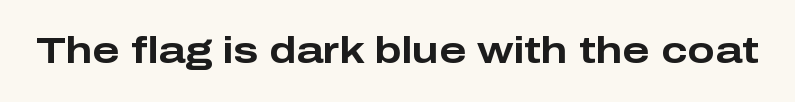
{"serif": "no", "italic": "no", "bold": "yes", "weight": "bold", "width": "wide", "stroke_contrast": "low", "x_height": "medium", "monospaced": "no", "underline": "no", "letter_spacing": "normal", "letter_spacing_em": 0.0, "glyph_px": 36}
